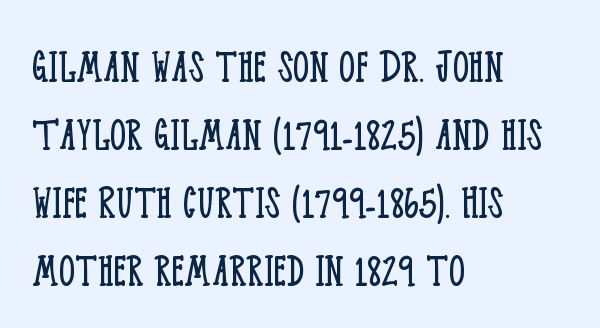
Q: Is the text bold? A: No.
Q: Is the text italic (slanted)? A: No, it is upright.
Q: Is the typeface a serif or a sans-serif typeface? A: Serif.
Q: Is the text underlined? A: No.
Q: How is the paragraph aligned? A: Left-aligned.
Q: Is the spacing between letters normal or unusually wide? A: Normal.
Q: Is the spacing between lines tight, normal or loose? A: Normal.
Q: Width (condensed, normal, or wide)? A: Condensed.
Q: Stroke contrast? A: Low.
Q: x-height? A: Large.
Q: Monospaced? A: No.
